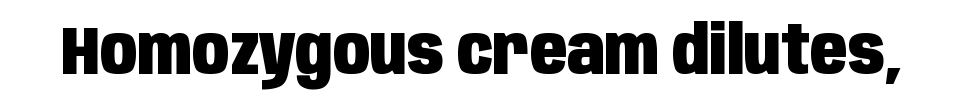
The image shows 68 px heavy, condensed sans-serif type, upright; set normal letter spacing, not underlined; low stroke contrast and a large x-height.
